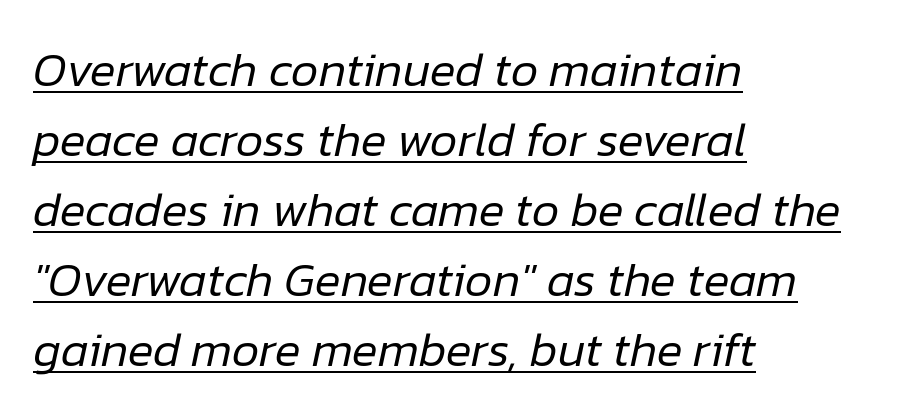
{"italic": "yes", "lean": "right", "slant_degrees": 12, "bold": "no", "weight": "regular", "width": "normal", "stroke_contrast": "low", "x_height": "medium", "monospaced": "no", "underline": "yes", "align": "left", "line_spacing": "normal", "line_spacing_ratio": 1.46, "letter_spacing": "normal", "letter_spacing_em": 0.0, "glyph_px": 48}
